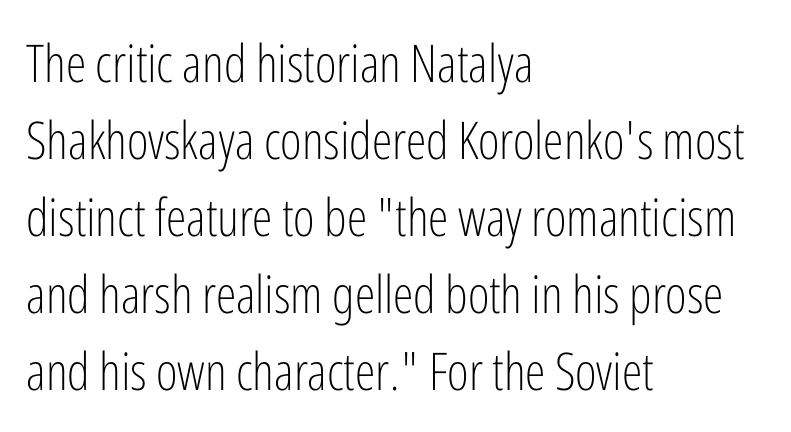
Q: Is the text bold? A: No.
Q: Is the text italic (slanted)? A: No, it is upright.
Q: Is the typeface a serif or a sans-serif typeface? A: Sans-serif.
Q: Is the text underlined? A: No.
Q: How is the paragraph aligned? A: Left-aligned.
Q: Is the spacing between letters normal or unusually wide? A: Normal.
Q: Is the spacing between lines tight, normal or loose? A: Normal.
Q: Width (condensed, normal, or wide)? A: Condensed.
Q: Stroke contrast? A: Low.
Q: x-height? A: Medium.
Q: Monospaced? A: No.
